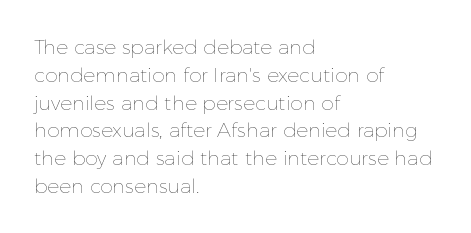
{"italic": "no", "bold": "no", "underline": "no", "align": "left", "line_spacing": "normal", "line_spacing_ratio": 1.39, "letter_spacing": "normal", "letter_spacing_em": 0.0, "glyph_px": 20}
